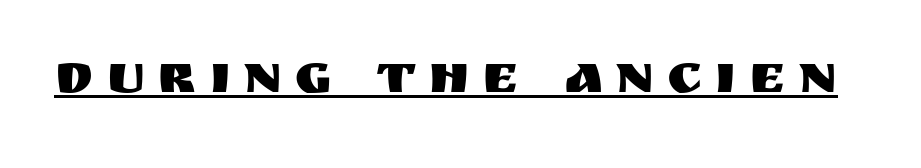
The image shows 55 px sans-serif type, upright; set unusually wide letter spacing (+0.23 em), underlined; medium stroke contrast and a large x-height.
